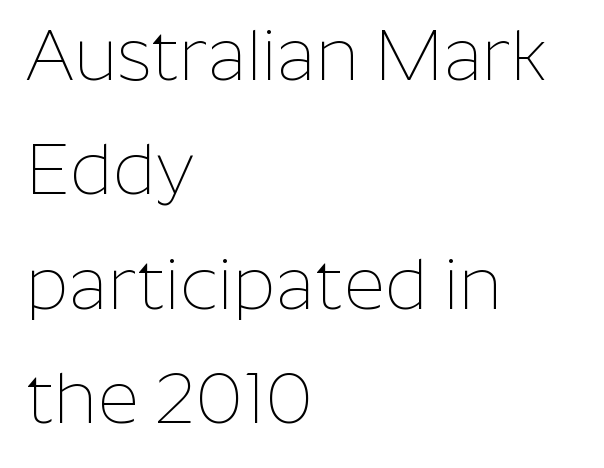
{"serif": "no", "italic": "no", "bold": "no", "weight": "thin", "width": "normal", "stroke_contrast": "low", "x_height": "medium", "monospaced": "no", "underline": "no", "align": "left", "line_spacing": "normal", "line_spacing_ratio": 1.59, "letter_spacing": "normal", "letter_spacing_em": 0.0, "glyph_px": 72}
